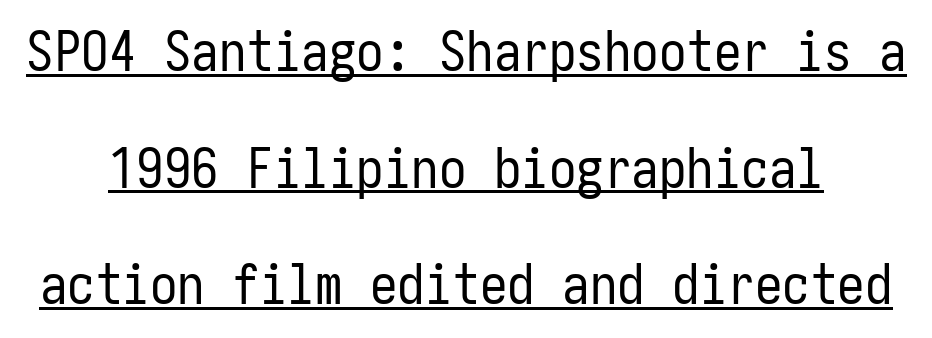
{"serif": "no", "italic": "no", "bold": "no", "weight": "regular", "width": "condensed", "stroke_contrast": "low", "x_height": "medium", "underline": "yes", "align": "center", "line_spacing": "loose", "line_spacing_ratio": 2.12, "letter_spacing": "normal", "letter_spacing_em": 0.0, "glyph_px": 55}
